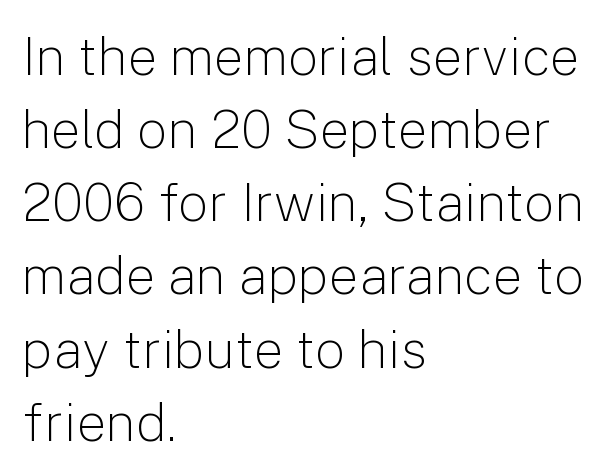
Teacher's note: observe the even left margin — that is flush-left alignment. Any mark beneath the type? The region is blank. This rendering leaves character spacing at its baseline value. Serifs: no, the terminals of the letterforms are clean. Note the varied advance widths — an 'i' is clearly narrower than an 'm'. Vertical stems look standard width or narrower in stroke.
